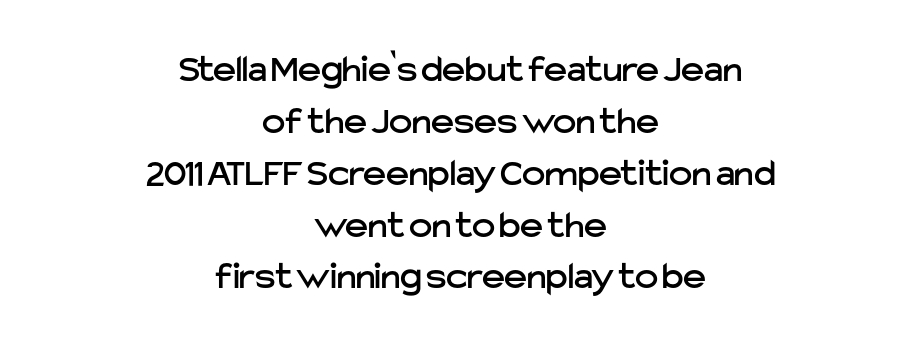
{"serif": "no", "italic": "no", "width": "normal", "stroke_contrast": "low", "x_height": "medium", "monospaced": "no", "underline": "no", "align": "center", "line_spacing": "normal", "line_spacing_ratio": 1.33, "letter_spacing": "normal", "letter_spacing_em": 0.0, "glyph_px": 39}
